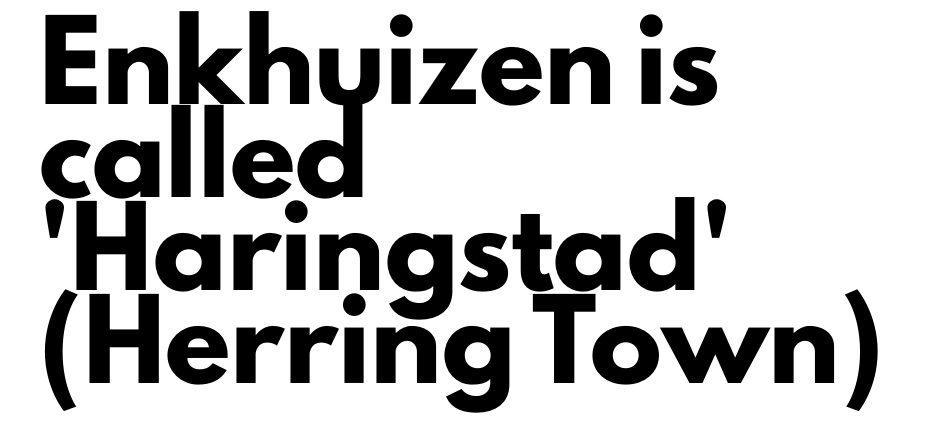
The image shows 72 px heavy sans-serif type, upright; set left-aligned, normal line spacing (1.29x), normal letter spacing, not underlined; low stroke contrast and a small x-height.
